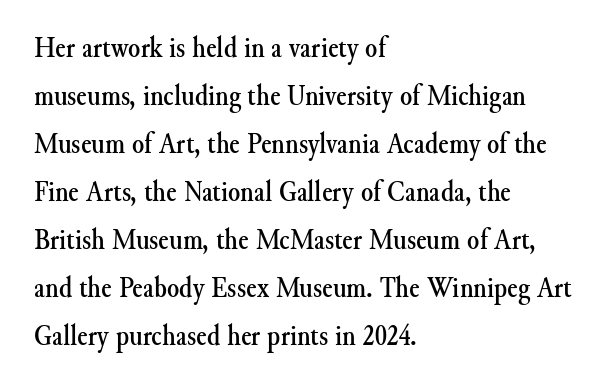
Q: Is the text italic (slanted)? A: No, it is upright.
Q: Is the typeface a serif or a sans-serif typeface? A: Serif.
Q: Is the text underlined? A: No.
Q: How is the paragraph aligned? A: Left-aligned.
Q: Is the spacing between letters normal or unusually wide? A: Normal.
Q: Is the spacing between lines tight, normal or loose? A: Normal.
Q: Width (condensed, normal, or wide)? A: Normal.
Q: Stroke contrast? A: Medium.
Q: x-height? A: Small.
Q: Monospaced? A: No.
